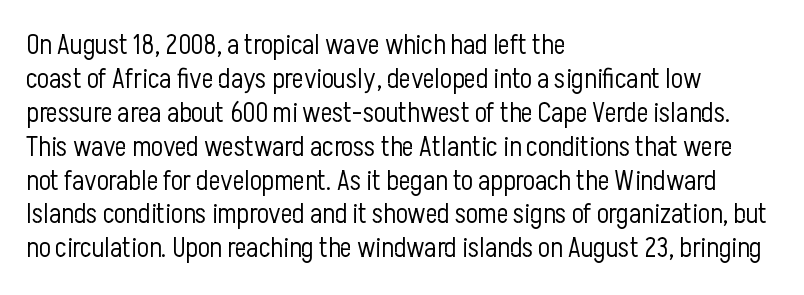
The image shows 28 px light, condensed sans-serif type, upright; set left-aligned, line spacing 1.21x, normal letter spacing, not underlined; low stroke contrast and a medium x-height.
